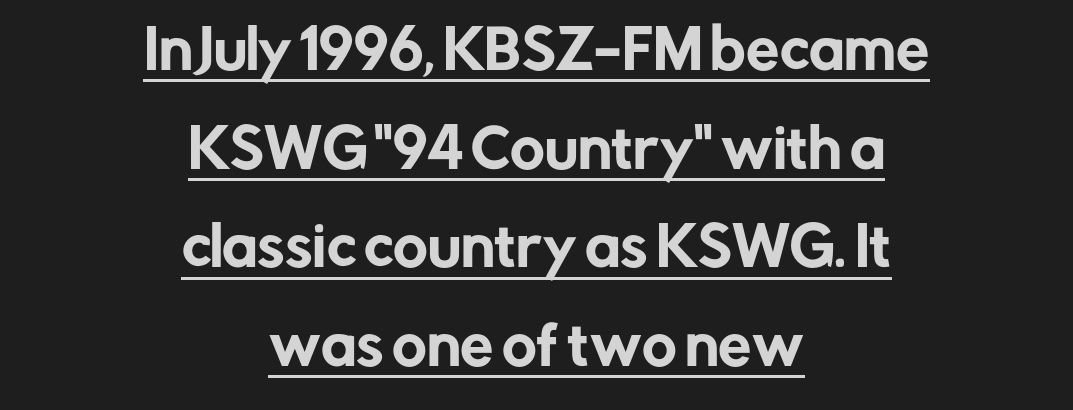
{"serif": "no", "italic": "no", "width": "normal", "stroke_contrast": "low", "x_height": "medium", "monospaced": "no", "underline": "yes", "align": "center", "line_spacing_ratio": 1.86, "letter_spacing": "normal", "letter_spacing_em": 0.0, "glyph_px": 53}
